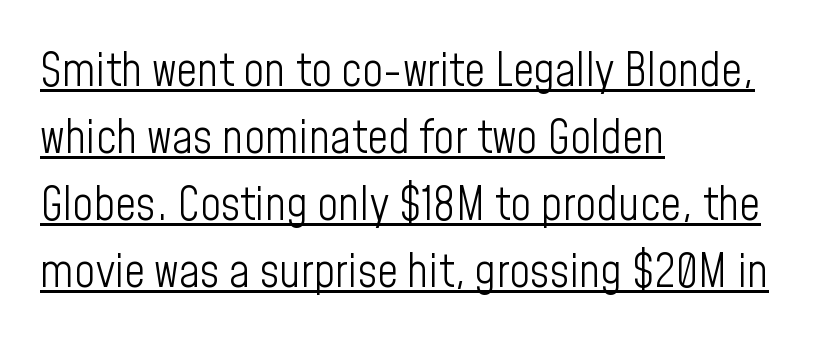
Q: Is the text bold? A: No.
Q: Is the text italic (slanted)? A: No, it is upright.
Q: Is the typeface a serif or a sans-serif typeface? A: Sans-serif.
Q: Is the text underlined? A: Yes.
Q: How is the paragraph aligned? A: Left-aligned.
Q: Is the spacing between letters normal or unusually wide? A: Normal.
Q: Is the spacing between lines tight, normal or loose? A: Normal.
Q: Width (condensed, normal, or wide)? A: Condensed.
Q: Stroke contrast? A: Low.
Q: x-height? A: Medium.
Q: Monospaced? A: No.
